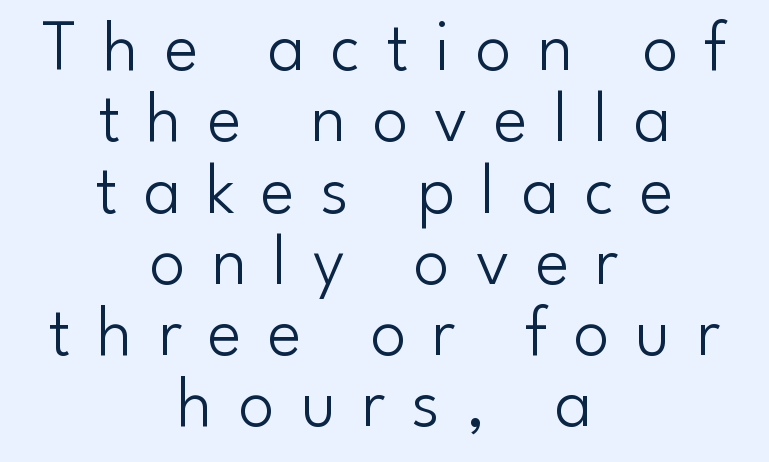
{"serif": "no", "italic": "no", "bold": "no", "weight": "light", "width": "normal", "stroke_contrast": "low", "x_height": "small", "monospaced": "no", "underline": "no", "align": "center", "line_spacing": "tight", "line_spacing_ratio": 0.99, "letter_spacing": "wide", "letter_spacing_em": 0.36, "glyph_px": 72}
